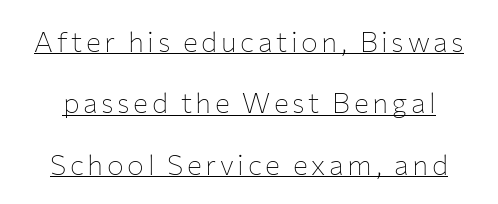
The image shows 28 px thin sans-serif type, upright; set loose line spacing (2.19x), underlined; low stroke contrast and a medium x-height.
